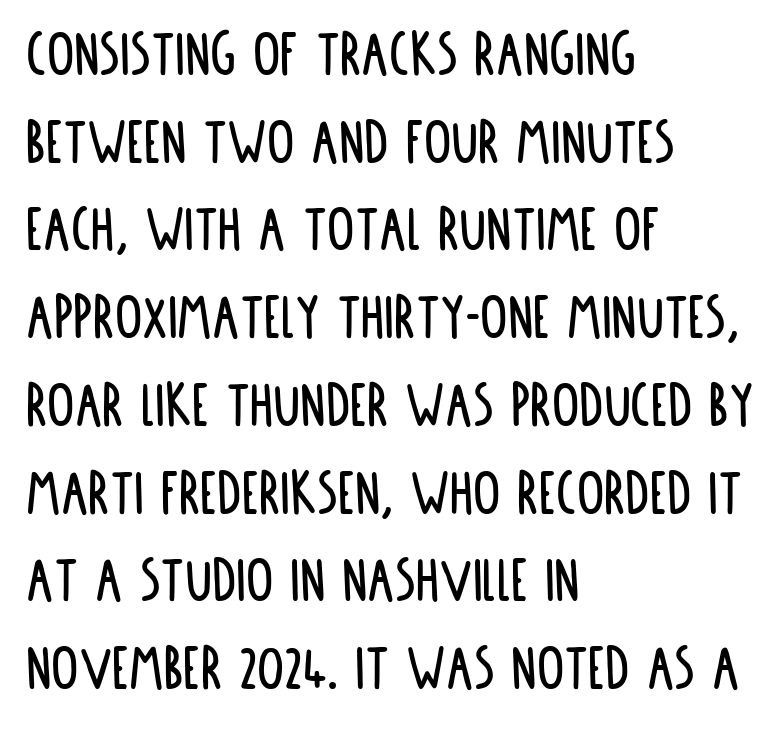
The image shows 68 px condensed sans-serif type, upright; set left-aligned, normal line spacing (1.29x), normal letter spacing, not underlined; low stroke contrast and a large x-height.
